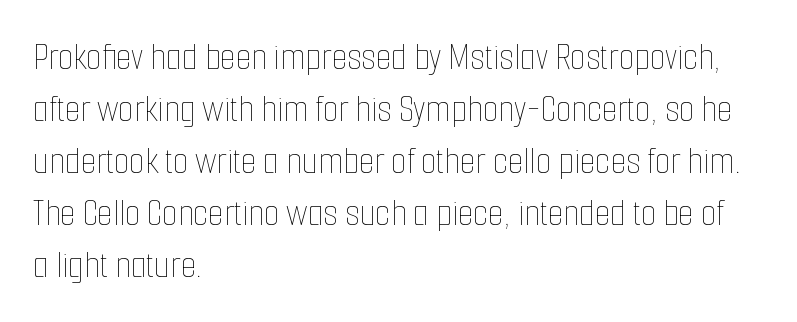
The image shows 40 px thin, condensed type, upright; set left-aligned, normal line spacing (1.3x), normal letter spacing, not underlined; low stroke contrast and a medium x-height.
